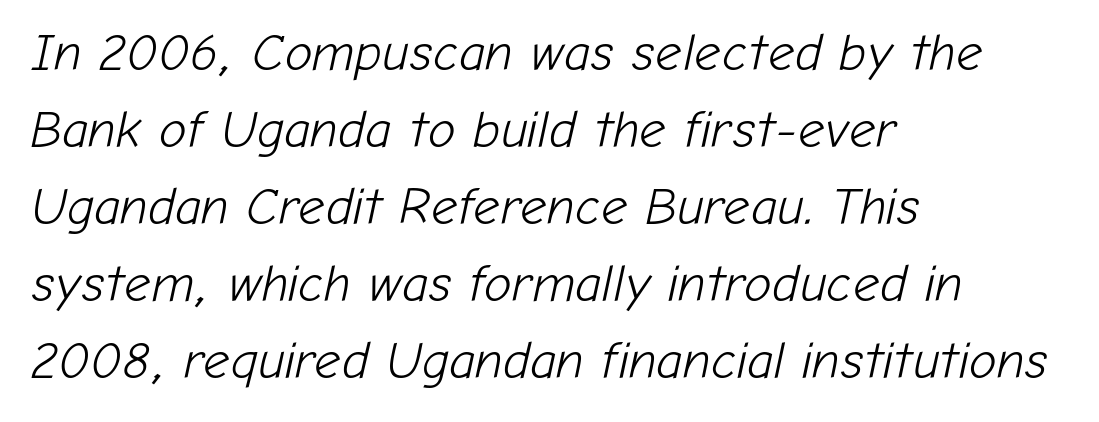
{"italic": "yes", "lean": "right", "slant_degrees": 12, "bold": "no", "weight": "light", "width": "normal", "stroke_contrast": "low", "x_height": "medium", "monospaced": "no", "underline": "no", "align": "left", "line_spacing": "normal", "line_spacing_ratio": 1.48, "letter_spacing": "normal", "letter_spacing_em": 0.0, "glyph_px": 52}
